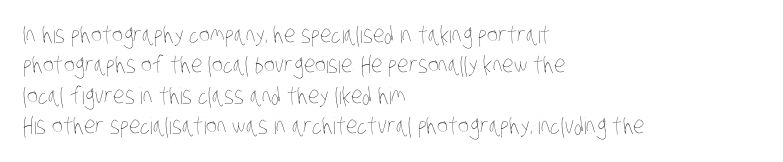
Q: Is the text bold? A: No.
Q: Is the text underlined? A: No.
Q: How is the paragraph aligned? A: Left-aligned.
Q: Is the spacing between letters normal or unusually wide? A: Normal.
Q: Is the spacing between lines tight, normal or loose? A: Normal.
